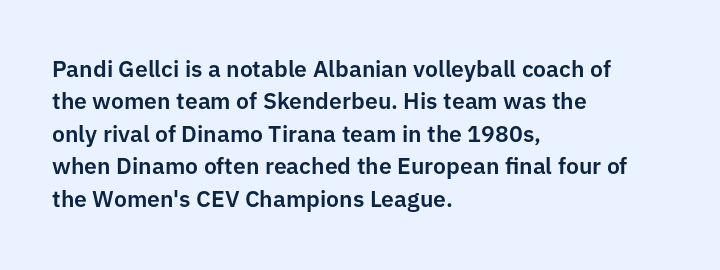
The image shows 23 px text type, upright; set left-aligned, normal line spacing (1.41x), normal letter spacing, not underlined.
